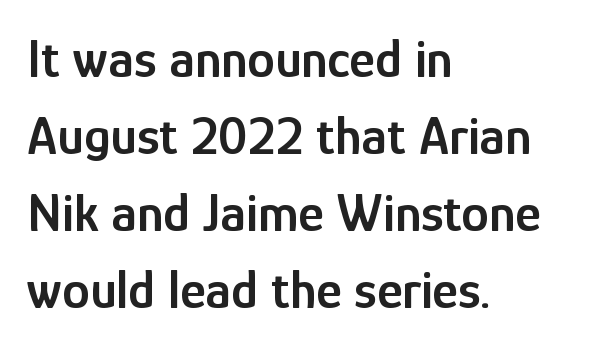
{"serif": "no", "italic": "no", "bold": "semi", "weight": "semibold", "width": "condensed", "stroke_contrast": "low", "x_height": "medium", "monospaced": "no", "underline": "no", "align": "left", "line_spacing": "normal", "line_spacing_ratio": 1.4, "letter_spacing": "normal", "letter_spacing_em": 0.0, "glyph_px": 55}
